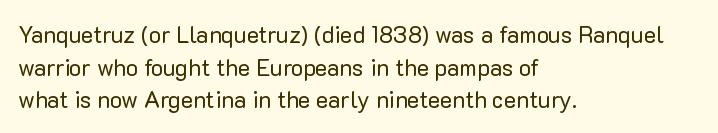
The image shows 23 px text type, upright; set left-aligned, normal line spacing (1.42x), normal letter spacing, not underlined.
